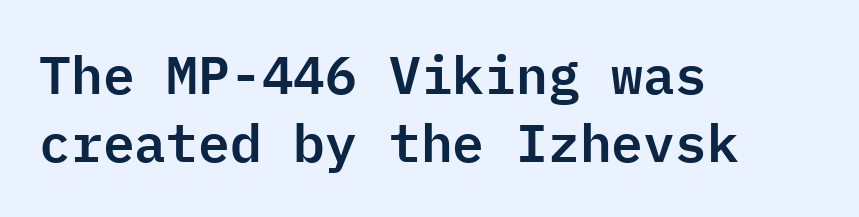
The image shows 53 px sans-serif type, upright, monospaced; set left-aligned, normal line spacing (1.29x), normal letter spacing, not underlined; low stroke contrast and a medium x-height.
